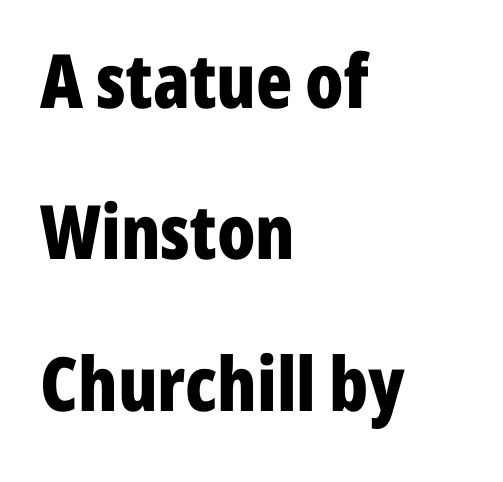
The image shows 75 px bold, condensed sans-serif type, upright; set left-aligned, loose line spacing (2.02x), normal letter spacing, not underlined; low stroke contrast and a medium x-height.
